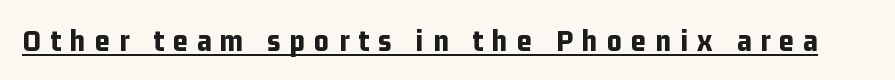
{"serif": "no", "italic": "no", "bold": "yes", "weight": "bold", "width": "condensed", "stroke_contrast": "low", "x_height": "medium", "monospaced": "no", "underline": "yes", "letter_spacing": "wide", "letter_spacing_em": 0.29, "glyph_px": 32}
